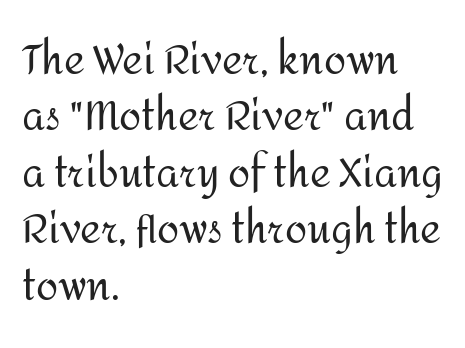
The image shows 40 px regular-weight sans-serif type, upright; set left-aligned, normal line spacing (1.41x), normal letter spacing, not underlined; medium stroke contrast and a medium x-height.
